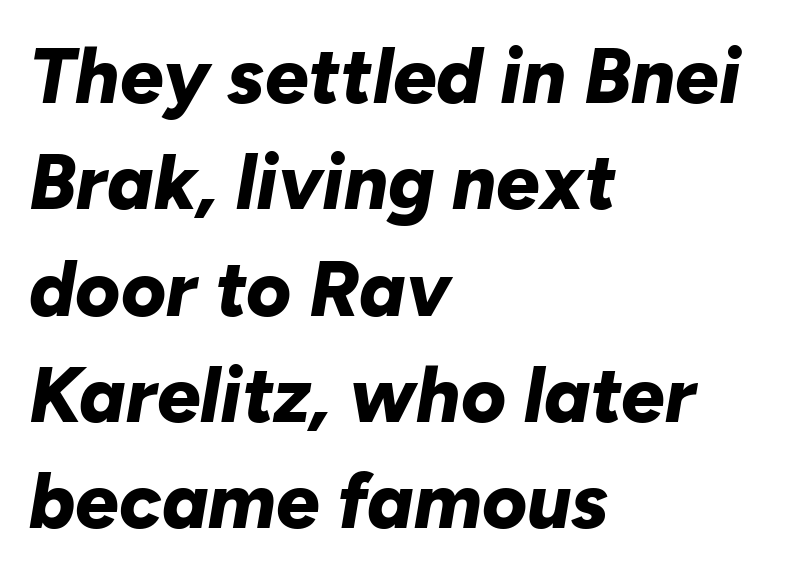
{"italic": "yes", "lean": "right", "slant_degrees": 10, "bold": "yes", "weight": "bold", "width": "normal", "stroke_contrast": "low", "x_height": "medium", "monospaced": "no", "underline": "no", "align": "left", "line_spacing": "normal", "line_spacing_ratio": 1.38, "letter_spacing": "normal", "letter_spacing_em": 0.0, "glyph_px": 77}
